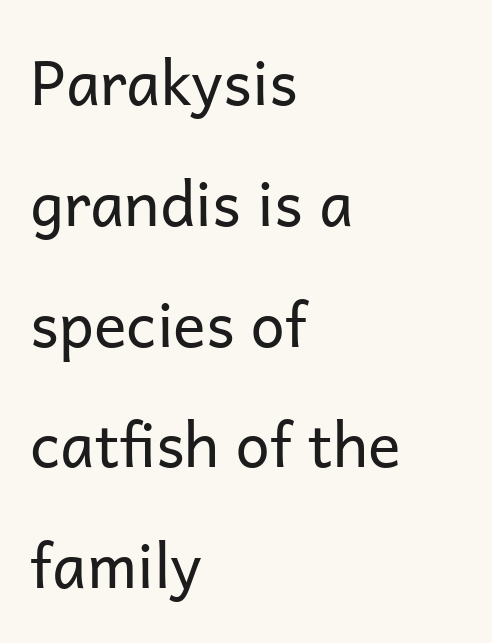
{"serif": "no", "italic": "no", "bold": "no", "weight": "regular", "width": "normal", "stroke_contrast": "low", "x_height": "medium", "monospaced": "no", "underline": "no", "align": "left", "line_spacing": "loose", "line_spacing_ratio": 1.98, "letter_spacing": "normal", "letter_spacing_em": 0.0, "glyph_px": 61}
